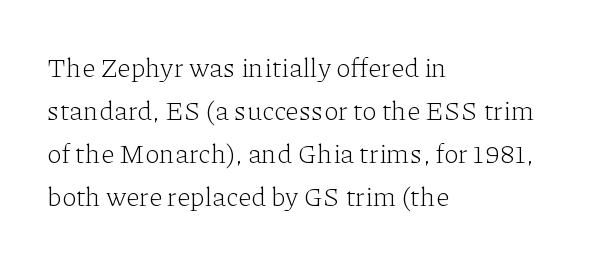
The image shows 27 px text type, upright; set left-aligned, normal line spacing (1.59x), normal letter spacing, not underlined.
